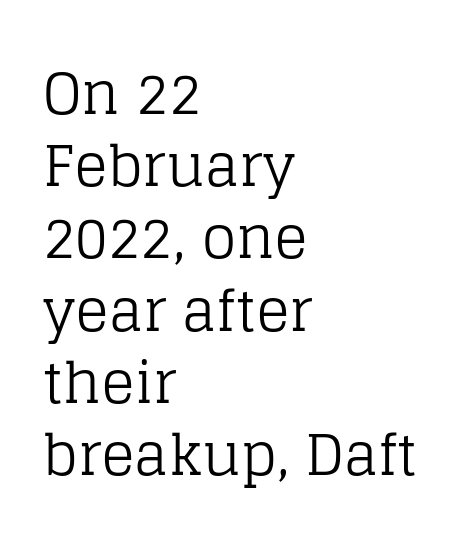
{"serif": "yes", "italic": "no", "bold": "no", "weight": "regular", "width": "normal", "stroke_contrast": "low", "x_height": "large", "monospaced": "no", "underline": "no", "align": "left", "line_spacing": "normal", "line_spacing_ratio": 1.29, "letter_spacing": "normal", "letter_spacing_em": 0.0, "glyph_px": 56}
